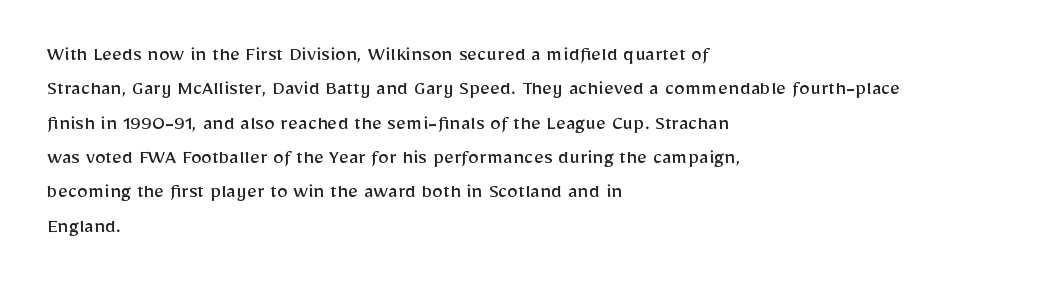
The image shows 22 px text type, upright; set left-aligned, normal line spacing (1.56x), normal letter spacing, not underlined.
